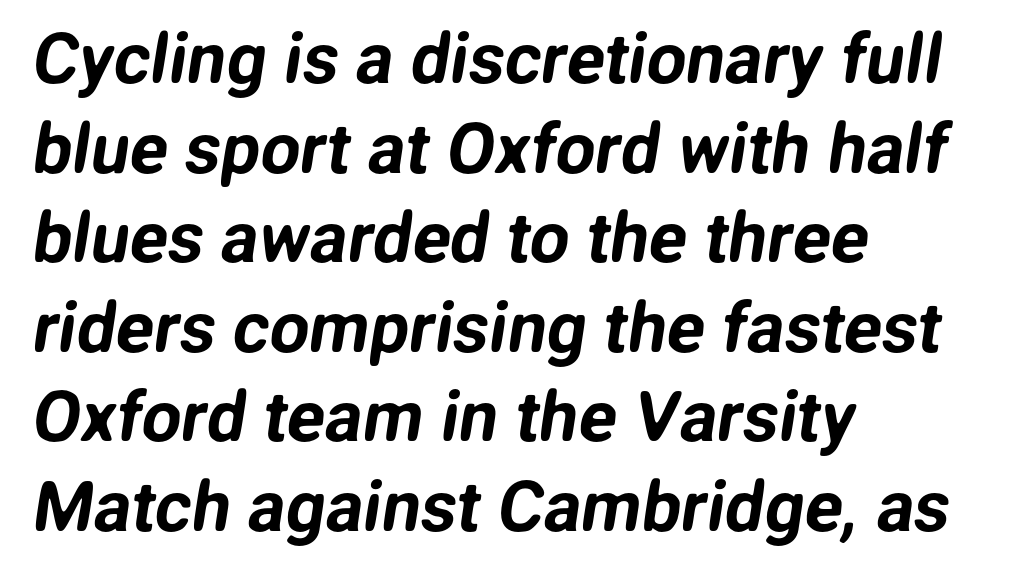
{"serif": "no", "width": "normal", "stroke_contrast": "low", "x_height": "medium", "monospaced": "no", "underline": "no", "align": "left", "line_spacing": "normal", "line_spacing_ratio": 1.28, "letter_spacing": "normal", "letter_spacing_em": 0.0, "glyph_px": 70}
